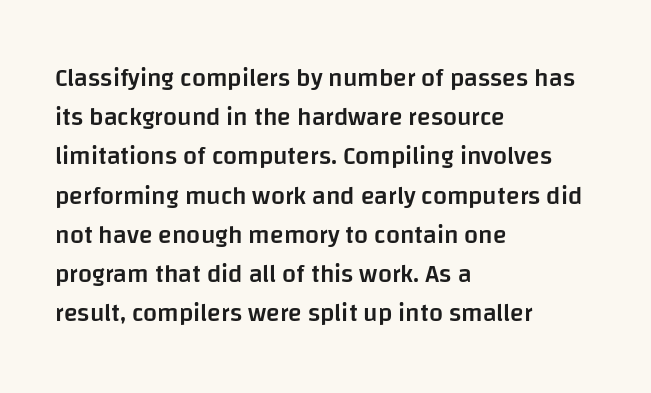
The image shows 25 px text type, upright; set left-aligned, normal line spacing (1.57x), normal letter spacing, not underlined.
